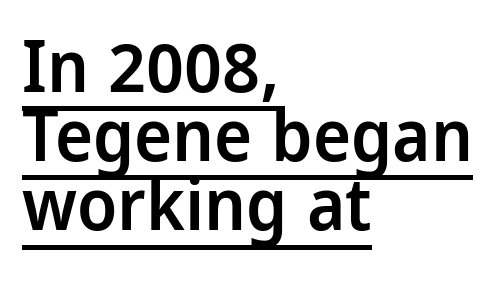
One-word summary of the alignment: left. The glyphs in this specimen are sans serif. The rendering uses the underline text-decoration. Note the varied advance widths — an 'i' is clearly narrower than an 'm'. You can tell it's not italic because the verticals are truly vertical. You could barely slide anything between these rows.
